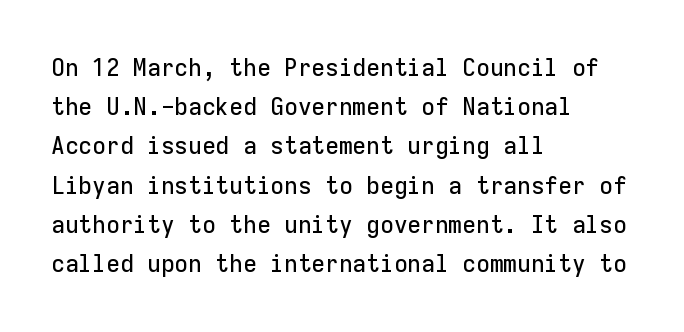
The image shows 25 px text type, upright; set left-aligned, normal line spacing (1.57x), normal letter spacing, not underlined.
